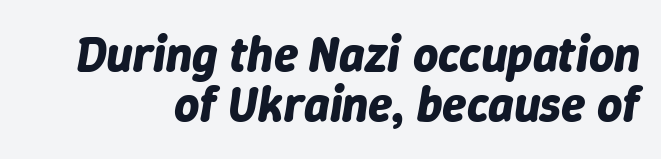
The image shows 49 px bold type, italic (leaning right); set tight line spacing (1.03x), normal letter spacing, not underlined; low stroke contrast and a medium x-height.
